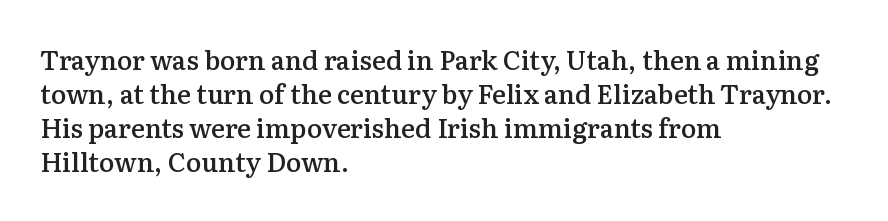
The image shows 26 px text type, upright; set left-aligned, normal line spacing (1.31x), normal letter spacing, not underlined.
